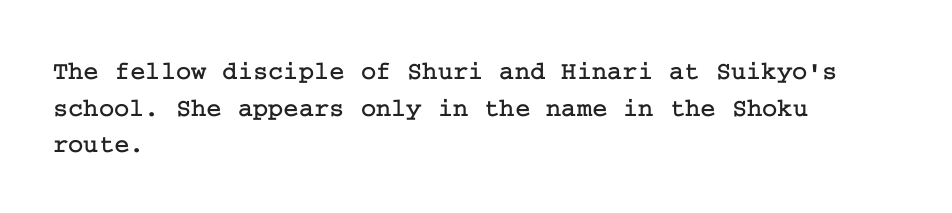
The image shows 26 px text type, upright; set left-aligned, normal line spacing (1.41x), normal letter spacing, not underlined.
